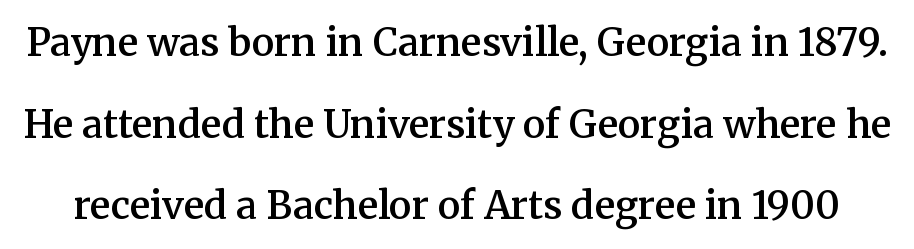
The image shows 38 px semibold serif type, upright; set loose line spacing (2.15x), normal letter spacing, not underlined; medium stroke contrast and a medium x-height.
